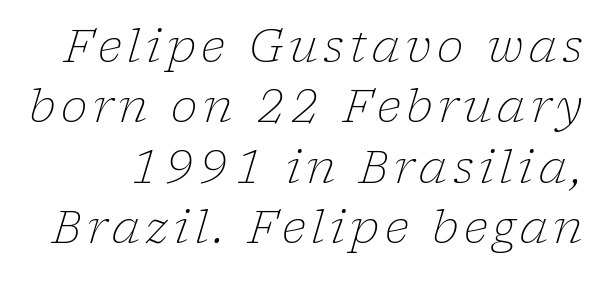
{"serif": "yes", "italic": "yes", "lean": "right", "slant_degrees": 17, "bold": "no", "weight": "light", "width": "normal", "stroke_contrast": "low", "x_height": "medium", "monospaced": "no", "underline": "no", "line_spacing": "normal", "line_spacing_ratio": 1.34, "glyph_px": 45}
